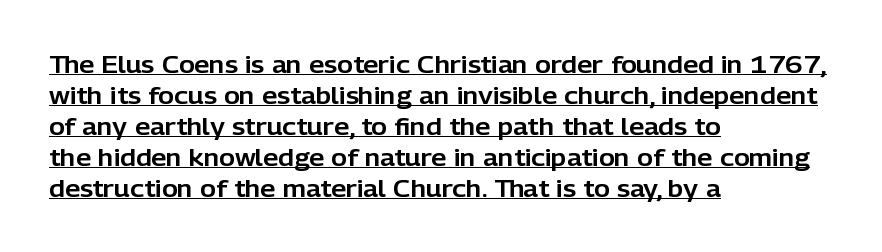
You could call the tracking neutral — neither tight nor loose. Interline gaps are of average width in this sample. Posture: vertical. If you drew a ruler down the left edge, every line would touch it. Every word sits above its own underline.
